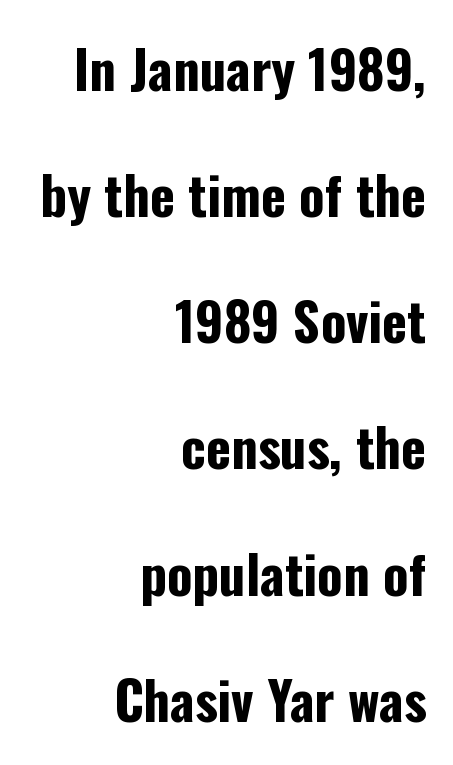
The image shows 53 px bold, condensed sans-serif type, upright; set right-aligned, loose line spacing (2.38x), normal letter spacing, not underlined; low stroke contrast and a medium x-height.
